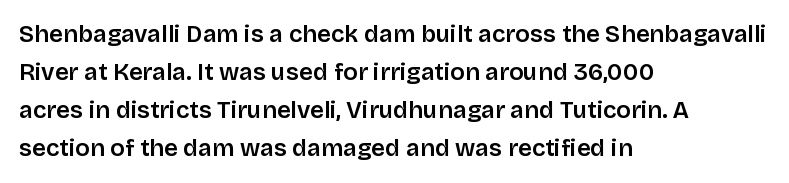
The image shows 24 px text type, upright; set left-aligned, normal line spacing (1.59x), normal letter spacing, not underlined.
